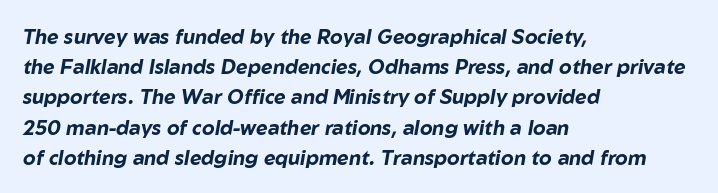
{"italic": "yes", "lean": "right", "slant_degrees": 10, "bold": "yes", "underline": "no", "align": "left", "line_spacing": "normal", "line_spacing_ratio": 1.51, "letter_spacing": "normal", "letter_spacing_em": 0.0, "glyph_px": 20}
